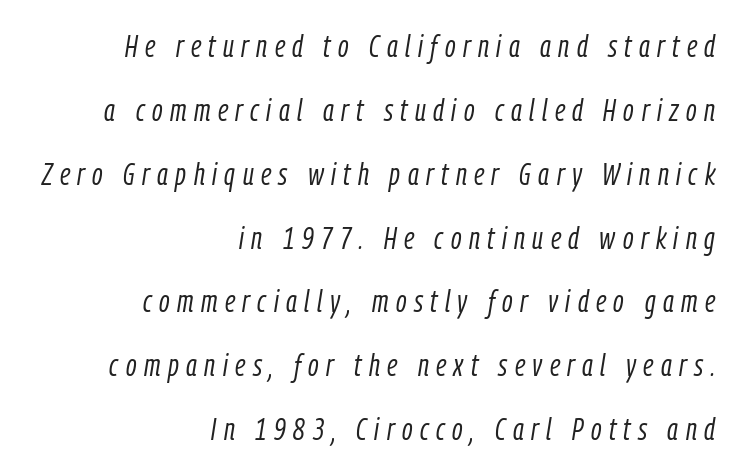
When letters slant like this, we call the style italic. Characters follow at a spacing far wider than the type designer built in. Heft: none added — not bold. Underlining? Definitely not there. Looks like regular typesetting: each glyph gets only the width it needs. This rendering uses right alignment, leaving the left contour irregular.
